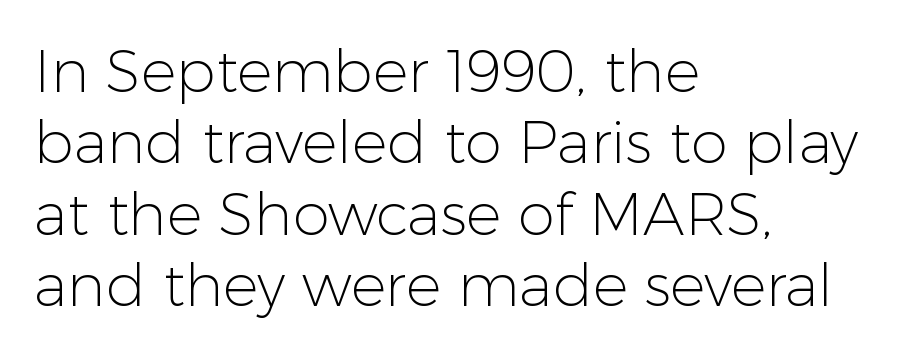
Q: Is the text bold? A: No.
Q: Is the text italic (slanted)? A: No, it is upright.
Q: Is the typeface a serif or a sans-serif typeface? A: Sans-serif.
Q: Is the text underlined? A: No.
Q: How is the paragraph aligned? A: Left-aligned.
Q: Is the spacing between letters normal or unusually wide? A: Normal.
Q: Width (condensed, normal, or wide)? A: Normal.
Q: Stroke contrast? A: Low.
Q: x-height? A: Medium.
Q: Monospaced? A: No.
